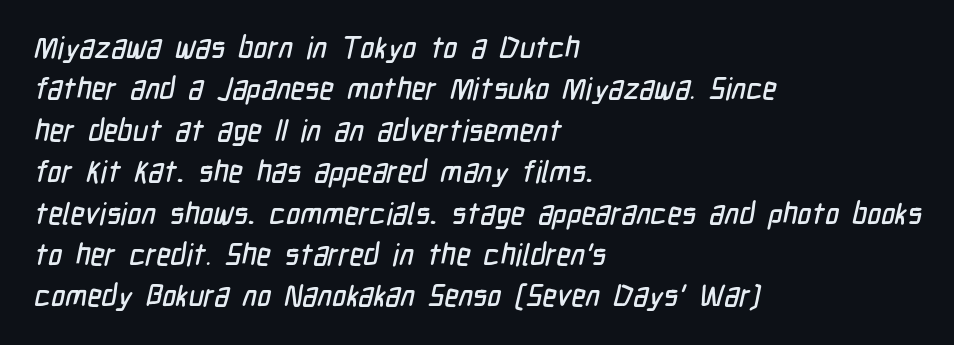
Q: Is the typeface a serif or a sans-serif typeface? A: Sans-serif.
Q: Is the text underlined? A: No.
Q: How is the paragraph aligned? A: Left-aligned.
Q: Is the spacing between letters normal or unusually wide? A: Normal.
Q: Is the spacing between lines tight, normal or loose? A: Normal.
Q: Width (condensed, normal, or wide)? A: Condensed.
Q: Stroke contrast? A: Low.
Q: x-height? A: Medium.
Q: Monospaced? A: No.
